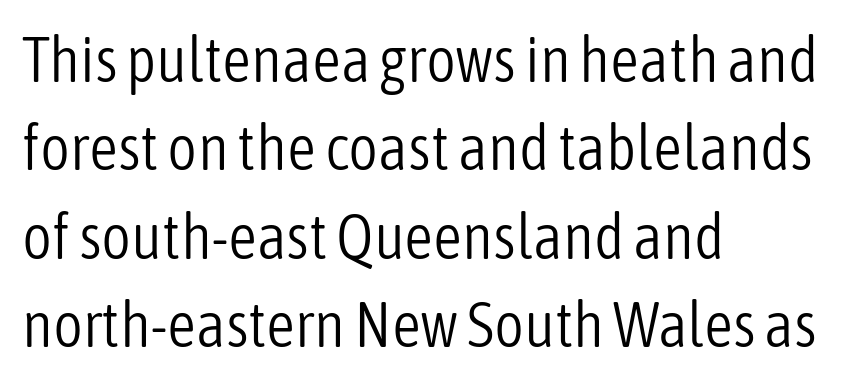
The image shows 64 px light, condensed sans-serif type, upright; set left-aligned, normal line spacing (1.38x), normal letter spacing, not underlined; low stroke contrast and a medium x-height.
